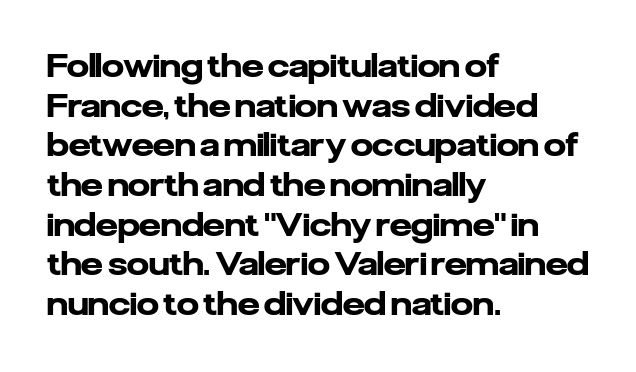
{"serif": "no", "italic": "no", "bold": "yes", "weight": "heavy", "width": "normal", "stroke_contrast": "low", "x_height": "medium", "monospaced": "no", "underline": "no", "align": "left", "line_spacing": "normal", "line_spacing_ratio": 1.28, "letter_spacing": "normal", "letter_spacing_em": 0.0, "glyph_px": 31}
